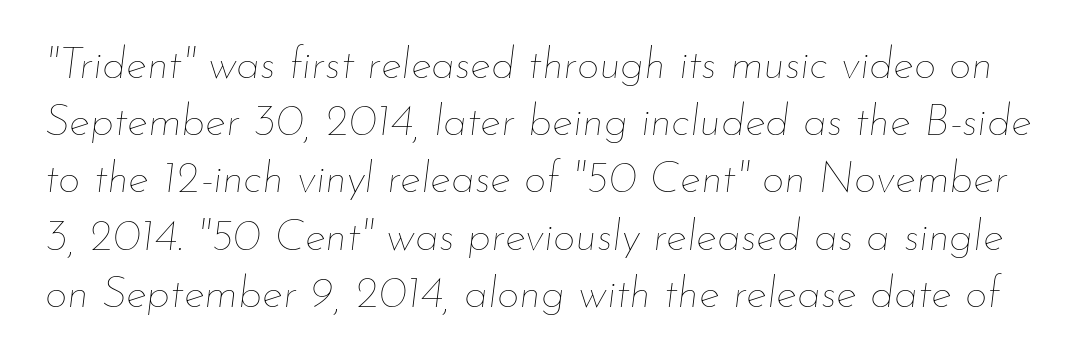
The designer left line spacing at the default. The rendering uses natural spacing where letterforms have individual widths. Stems here are at most as thick as an everyday book face. In terms of letterspacing, this is plain default setting. Plain, unruled lines of type. An italicized treatment has been applied to the whole sample.
